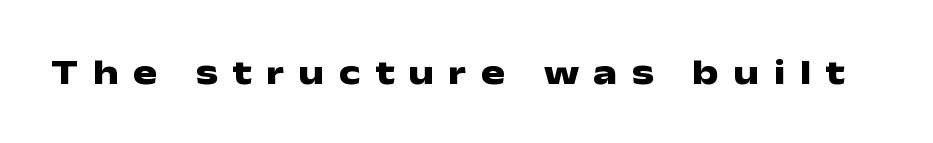
The image shows 36 px heavy, wide sans-serif type, upright; set unusually wide letter spacing (+0.4 em), not underlined; low stroke contrast and a medium x-height.
